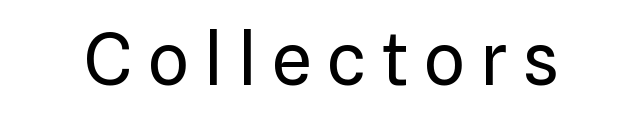
Is there any slant? The stems are plumb. Type style note: lacks serifs. Short note: letters widely spaced. Varying glyph widths throughout — classic text-font behaviour.
